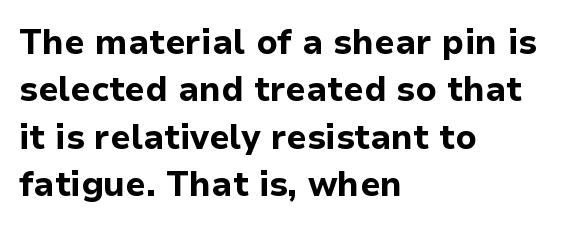
The lines are quadded left. Lines of text with bare space underneath. This rendering leaves character spacing at its baseline value. Ordinary non-slanted type is in use. I'd call this a sans setting — the letters go barefoot.
